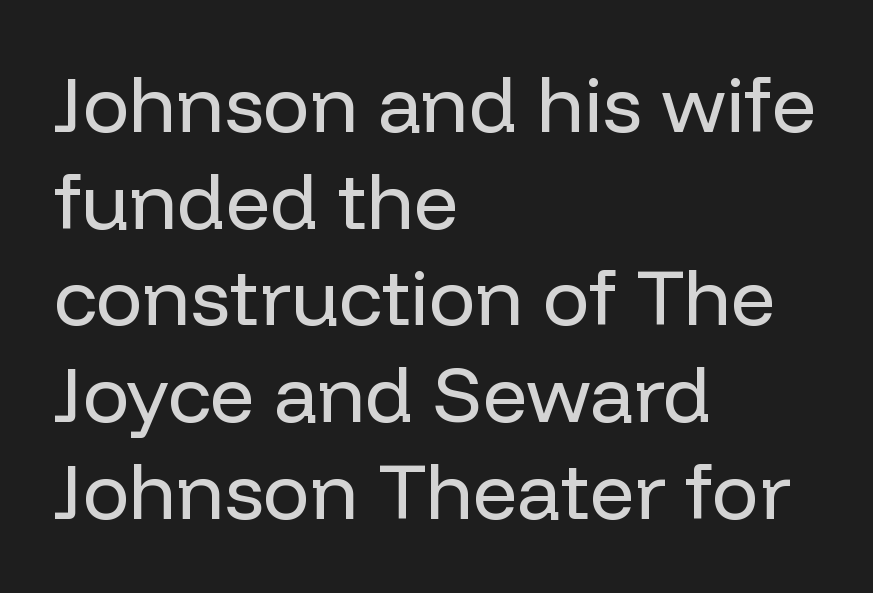
Q: Is the text bold? A: No.
Q: Is the text italic (slanted)? A: No, it is upright.
Q: Is the typeface a serif or a sans-serif typeface? A: Sans-serif.
Q: Is the text underlined? A: No.
Q: How is the paragraph aligned? A: Left-aligned.
Q: Is the spacing between letters normal or unusually wide? A: Normal.
Q: Width (condensed, normal, or wide)? A: Normal.
Q: Stroke contrast? A: Low.
Q: x-height? A: Medium.
Q: Monospaced? A: No.
